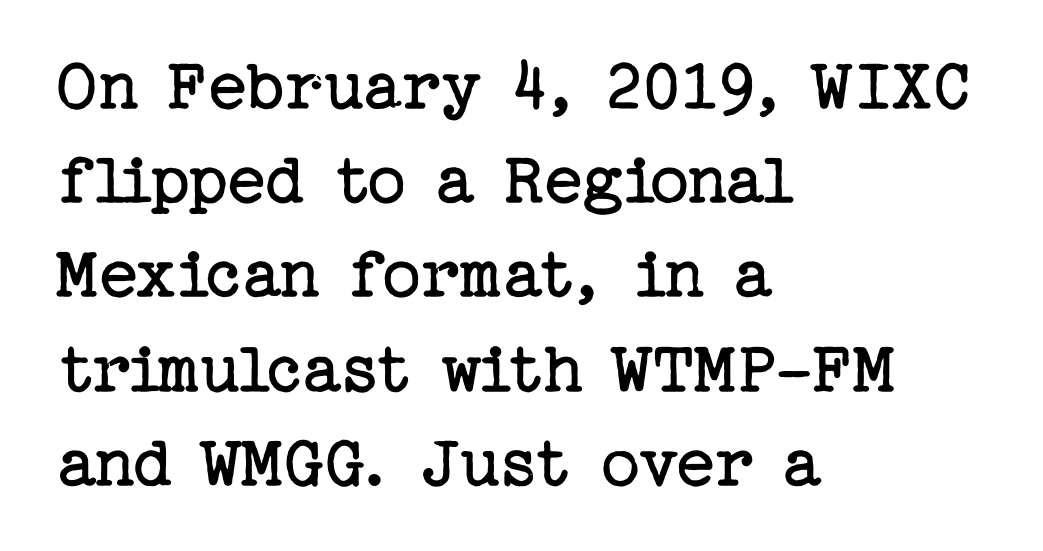
Words float on clear page, feet unadorned. Stems and bowls with no extra thickness — not bold. The typesetter chose a ragged-right arrangement here. The rendering shows small feet on the letterforms — a serif design.
